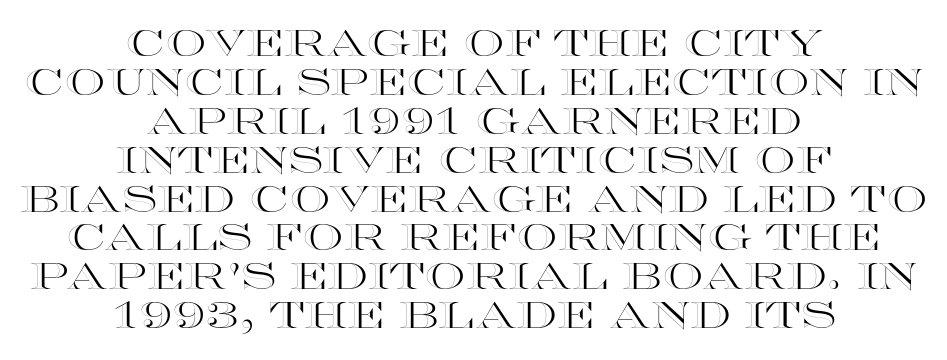
{"italic": "no", "width": "wide", "x_height": "large", "monospaced": "no", "underline": "no", "align": "center", "line_spacing": "tight", "line_spacing_ratio": 1.08, "letter_spacing": "normal", "letter_spacing_em": 0.0, "glyph_px": 36}
